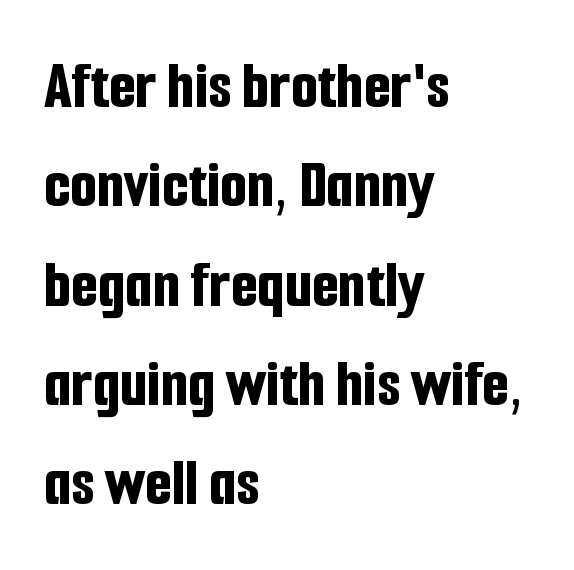
The image shows 69 px bold, condensed sans-serif type, upright; set left-aligned, normal line spacing (1.44x), normal letter spacing, not underlined; low stroke contrast and a medium x-height.
